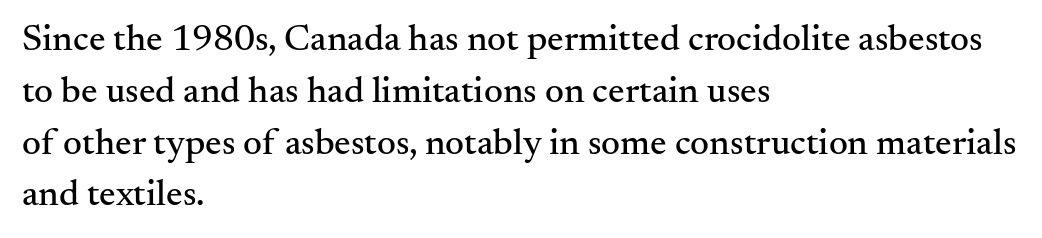
{"serif": "yes", "italic": "no", "width": "normal", "stroke_contrast": "medium", "x_height": "small", "monospaced": "no", "underline": "no", "align": "left", "line_spacing": "normal", "line_spacing_ratio": 1.4, "letter_spacing": "normal", "letter_spacing_em": 0.0, "glyph_px": 37}
